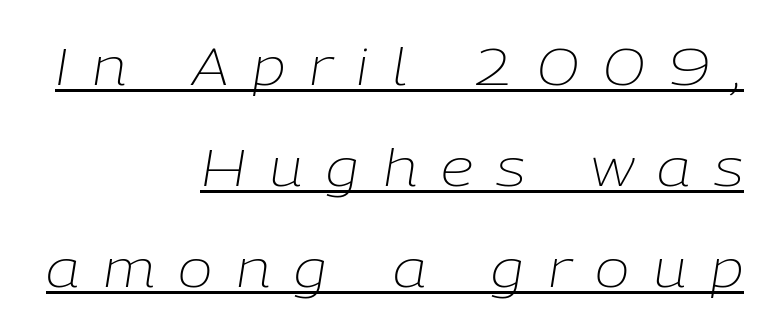
Varying glyph widths throughout — classic text-font behaviour. The specimen includes a rule beneath the text block's lines. The compositor pushed each line to the right boundary. Observe the wide spacing: letters keep a clear distance from each other. The vertical gap from one line to the next is large. Italic: yes, the glyphs are oblique.
